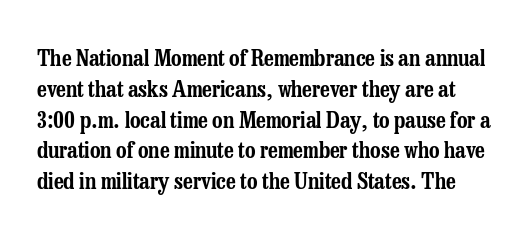
Q: Is the text italic (slanted)? A: No, it is upright.
Q: Is the text underlined? A: No.
Q: Is the spacing between letters normal or unusually wide? A: Normal.
Q: Is the spacing between lines tight, normal or loose? A: Normal.
